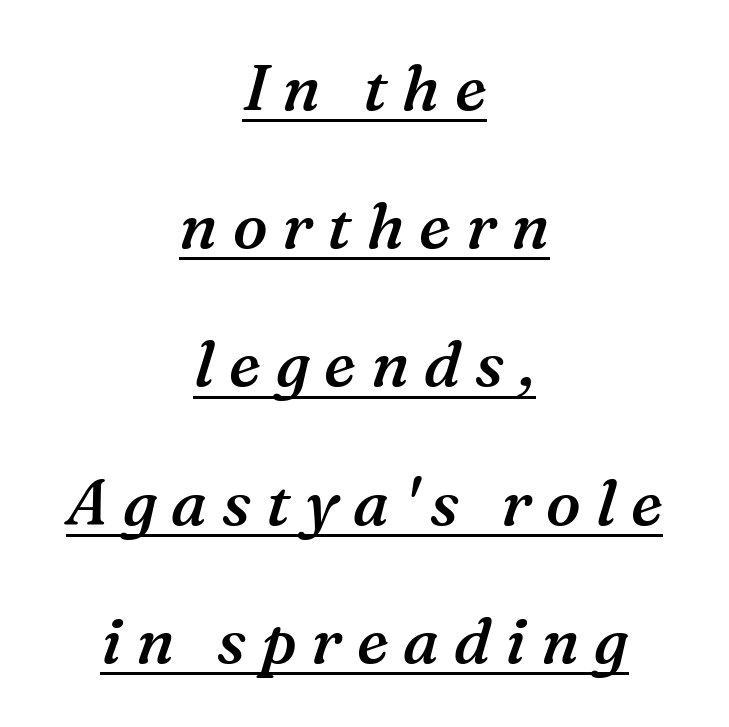
The image shows 64 px semibold serif type, italic (leaning right); set centered, loose line spacing (2.16x), unusually wide letter spacing (+0.23 em), underlined; medium stroke contrast and a medium x-height.
